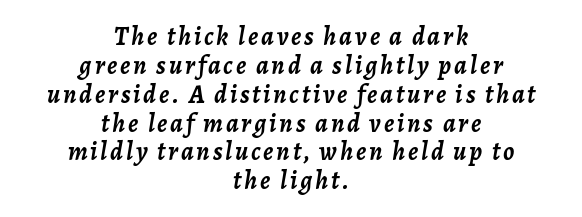
{"italic": "yes", "lean": "right", "slant_degrees": 7, "bold": "yes", "underline": "no", "align": "center", "line_spacing": "tight", "line_spacing_ratio": 1.11, "glyph_px": 26}
